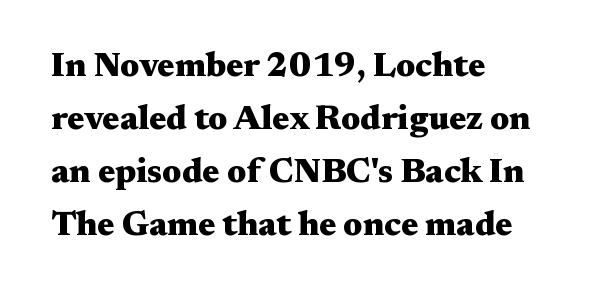
{"serif": "yes", "italic": "no", "bold": "yes", "weight": "heavy", "width": "wide", "stroke_contrast": "medium", "x_height": "medium", "monospaced": "no", "underline": "no", "align": "left", "line_spacing": "normal", "line_spacing_ratio": 1.56, "letter_spacing": "normal", "letter_spacing_em": 0.0, "glyph_px": 34}
